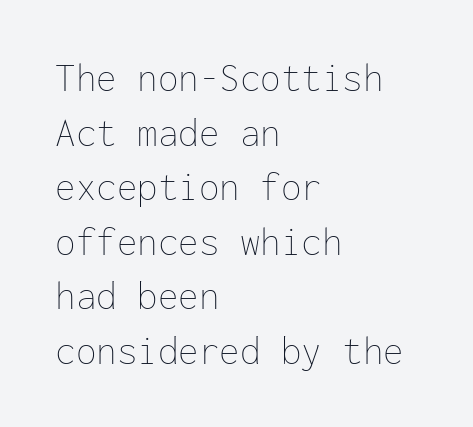
{"italic": "no", "bold": "no", "weight": "thin", "width": "normal", "stroke_contrast": "low", "x_height": "medium", "monospaced": "yes", "underline": "no", "align": "left", "line_spacing": "normal", "line_spacing_ratio": 1.33, "letter_spacing": "normal", "letter_spacing_em": 0.0, "glyph_px": 41}
